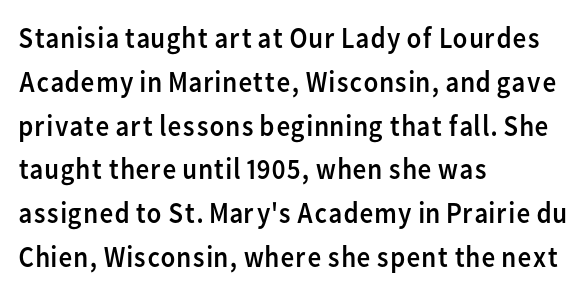
The lines are quadded left. The letters advance in unequal steps, a hallmark of proportional type. Tracking value appears to be zero — textbook default spacing. Compared with a typical body face, this is equally light or lighter still. Tall strokes in this sample are plumb rather than angled.
